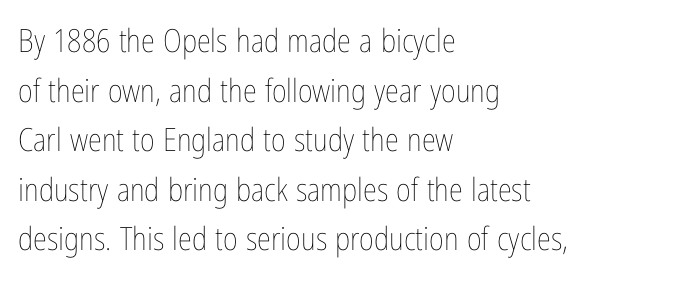
{"italic": "no", "bold": "no", "weight": "thin", "width": "condensed", "stroke_contrast": "low", "x_height": "medium", "monospaced": "no", "underline": "no", "align": "left", "line_spacing": "normal", "line_spacing_ratio": 1.55, "letter_spacing": "normal", "letter_spacing_em": 0.0, "glyph_px": 32}
